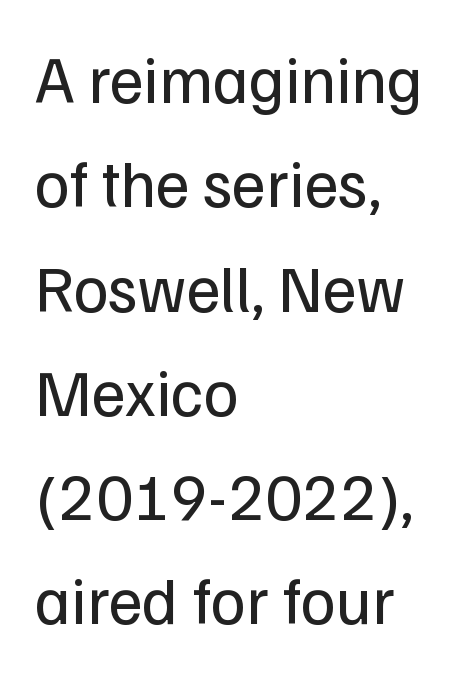
{"serif": "no", "italic": "no", "bold": "no", "weight": "regular", "width": "normal", "stroke_contrast": "low", "x_height": "medium", "monospaced": "no", "underline": "no", "align": "left", "line_spacing": "normal", "line_spacing_ratio": 1.58, "letter_spacing": "normal", "letter_spacing_em": 0.0, "glyph_px": 66}
